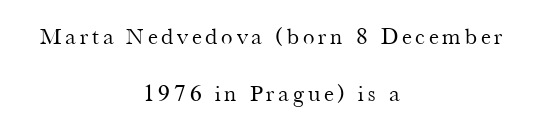
Q: Is the text bold? A: No.
Q: Is the text italic (slanted)? A: No, it is upright.
Q: Is the text underlined? A: No.
Q: How is the paragraph aligned? A: Centered.
Q: Is the spacing between lines tight, normal or loose? A: Loose.
